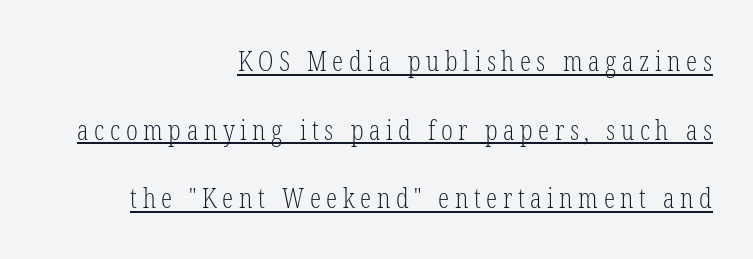
The sample's only ornament is a line tracing under the words. This sample uses a serif face. Compared with typical body copy, the letter spacing here is much looser. The lines are quadded right.
